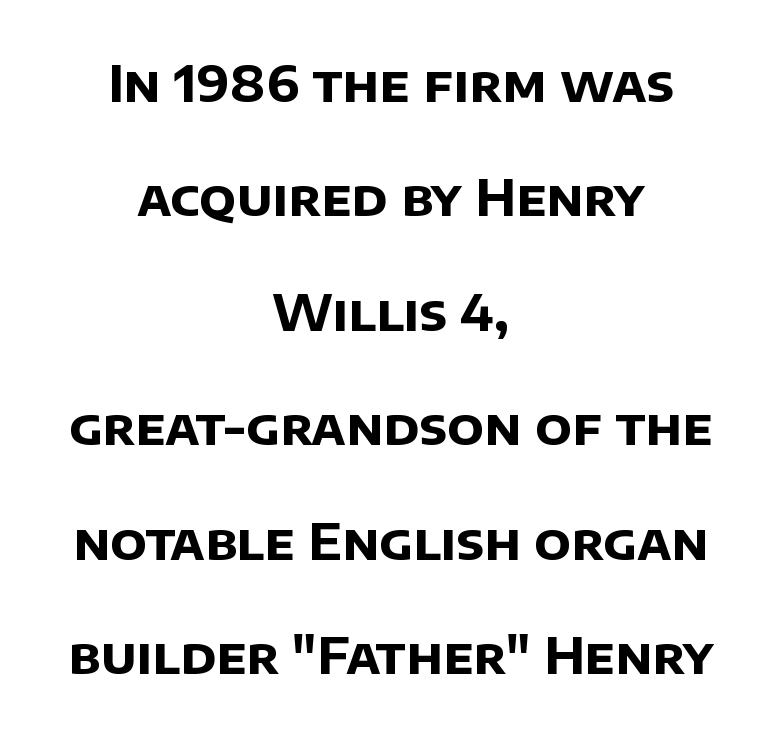
Font category for this specimen: sans-serif. Widely set lines give the paragraph a tall, airy silhouette. The letters advance in unequal steps, a hallmark of proportional type. Honestly, there is no underline to notice here at all. Strokes here are thick enough to call this a true bold.
